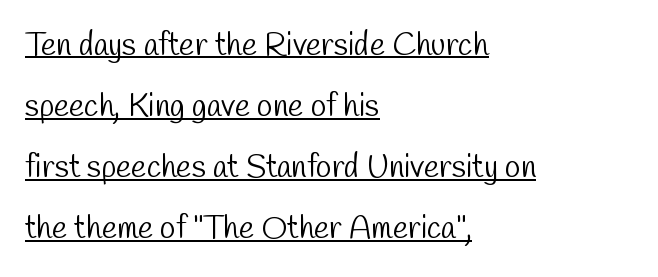
Is this a fixed-width face? No — the glyphs have proportional, varying widths. Letters have the restrained weight of plain body copy at most. Type style note: lacks serifs. Typeset ragged right — the left edge is the straight one.
